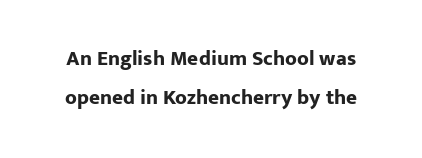
Q: Is the text bold? A: Yes.
Q: Is the text italic (slanted)? A: No, it is upright.
Q: Is the text underlined? A: No.
Q: Is the spacing between letters normal or unusually wide? A: Normal.
